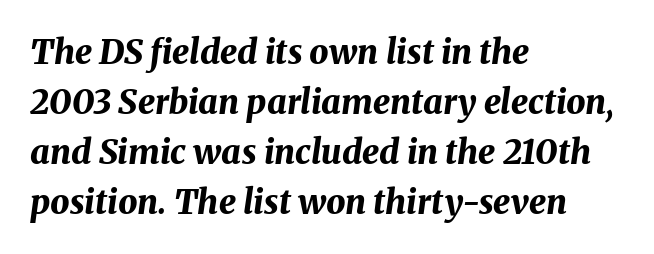
How would I describe the line gaps? Plain and ordinary. A student would call this left alignment; a typographer would say flush left, rag right. Its strokes are broad and dark, the hallmark of bold type. No extra tracking has been applied to these lines.
